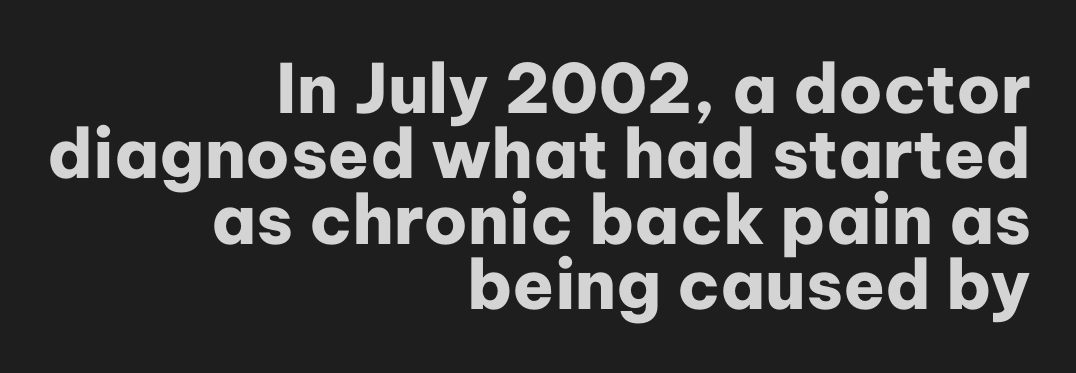
If you drew a ruler down the right edge, every line would touch it. The passage shown is emphatically bold. Are there feet on the stems? There aren't — it's a sans. This sample has the flowing, uneven cadence of proportional lettering. The space beneath each line is pristine and unruled. The tracking reads as untouched default to a designer's eye.
